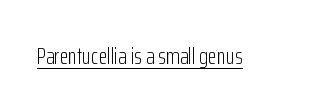
Q: Is the text bold? A: No.
Q: Is the text italic (slanted)? A: No, it is upright.
Q: Is the text underlined? A: Yes.
Q: Is the spacing between letters normal or unusually wide? A: Normal.
